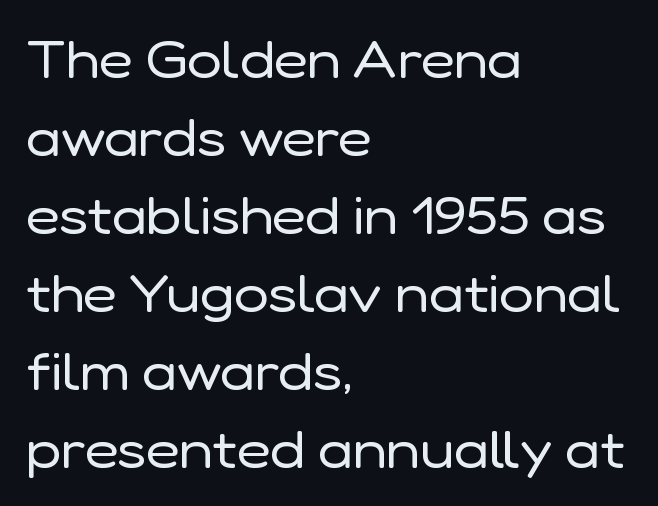
{"serif": "no", "italic": "no", "bold": "no", "weight": "regular", "width": "normal", "stroke_contrast": "low", "x_height": "medium", "monospaced": "no", "underline": "no", "align": "left", "line_spacing": "normal", "line_spacing_ratio": 1.5, "letter_spacing": "normal", "letter_spacing_em": 0.0, "glyph_px": 52}
